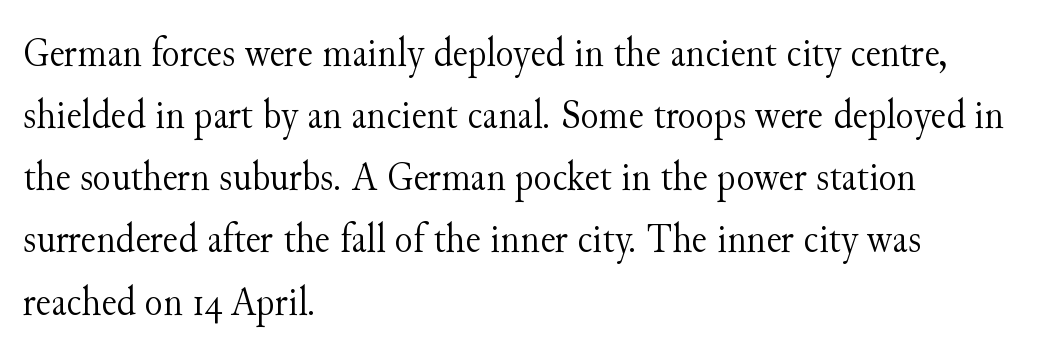
Q: Is the text bold? A: No.
Q: Is the text italic (slanted)? A: No, it is upright.
Q: Is the typeface a serif or a sans-serif typeface? A: Serif.
Q: Is the text underlined? A: No.
Q: How is the paragraph aligned? A: Left-aligned.
Q: Is the spacing between letters normal or unusually wide? A: Normal.
Q: Is the spacing between lines tight, normal or loose? A: Normal.
Q: Width (condensed, normal, or wide)? A: Normal.
Q: Stroke contrast? A: Medium.
Q: x-height? A: Small.
Q: Monospaced? A: No.
